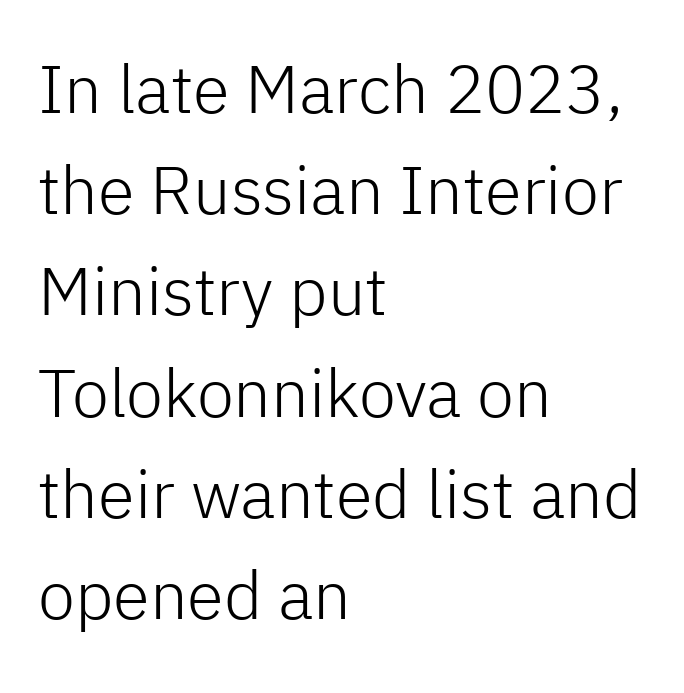
Short and long lines alike share a common starting point at left. Vertical strokes here are truly vertical. Note the varied advance widths — an 'i' is clearly narrower than an 'm'. Students, observe: this is what conventionally led text looks like. The zone under the glyphs is completely vacant.
